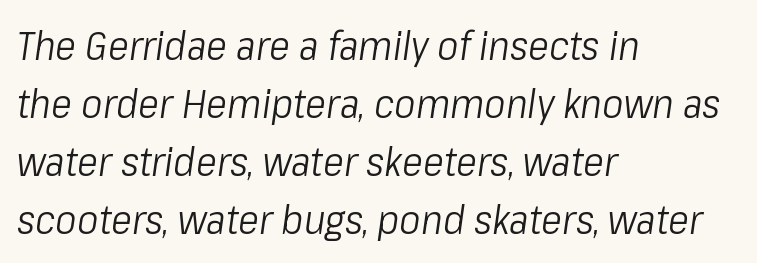
Q: Is the text bold? A: No.
Q: Is the text italic (slanted)? A: Yes, it leans right by about 8 degrees.
Q: Is the text underlined? A: No.
Q: How is the paragraph aligned? A: Left-aligned.
Q: Is the spacing between letters normal or unusually wide? A: Normal.
Q: Is the spacing between lines tight, normal or loose? A: Normal.
Q: Width (condensed, normal, or wide)? A: Condensed.
Q: Stroke contrast? A: Low.
Q: x-height? A: Medium.
Q: Monospaced? A: No.
